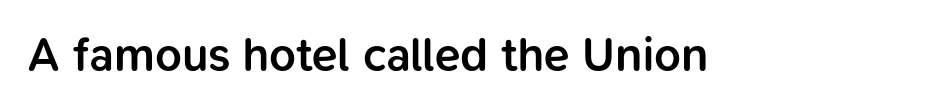
The space beneath each line is pristine and unruled. In terms of weight, the rendering is demibold, just under bold. Words appear dense and cohesive because spacing is normal. Serif or sans? Sans — the stroke terminals are bare. Character widths vary here, with narrow letters taking less room than wide ones.
